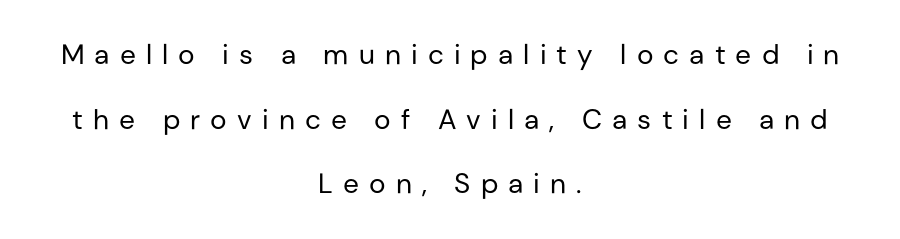
{"serif": "no", "italic": "no", "bold": "no", "weight": "regular", "width": "normal", "stroke_contrast": "low", "x_height": "medium", "monospaced": "no", "underline": "no", "align": "center", "line_spacing": "loose", "line_spacing_ratio": 2.31, "letter_spacing": "wide", "letter_spacing_em": 0.36, "glyph_px": 28}
